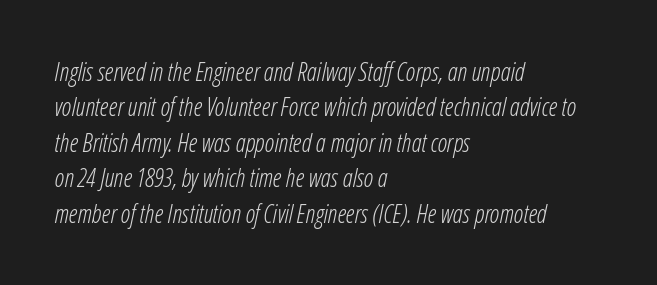
The rendering keeps characters at their native spacing. Compared with typical paragraphs, the rows here are spaced about the same. The passage is arranged the way most books set body copy — flush left. Any mark beneath the type? The region is blank.
